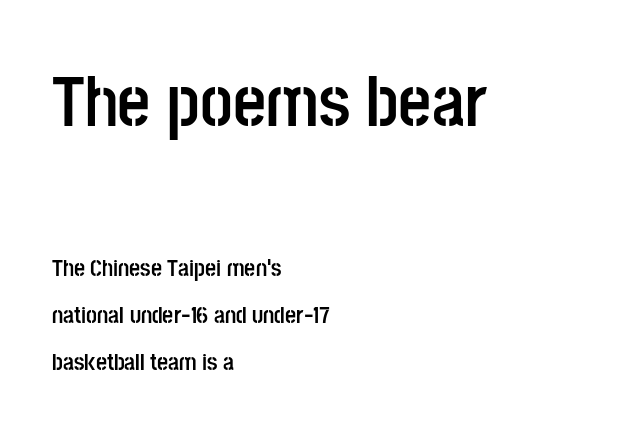
The image shows 72 px semibold, condensed sans-serif type, upright; set left-aligned, loose line spacing (1.96x), normal letter spacing, not underlined; the first (top) block is 3.0x larger; low stroke contrast and a large x-height.
